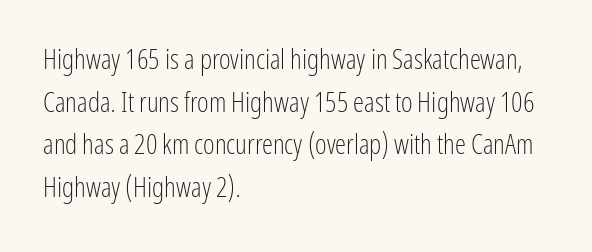
The image shows 28 px light, condensed sans-serif type, upright; set left-aligned, normal line spacing (1.52x), normal letter spacing, not underlined; low stroke contrast and a medium x-height.
